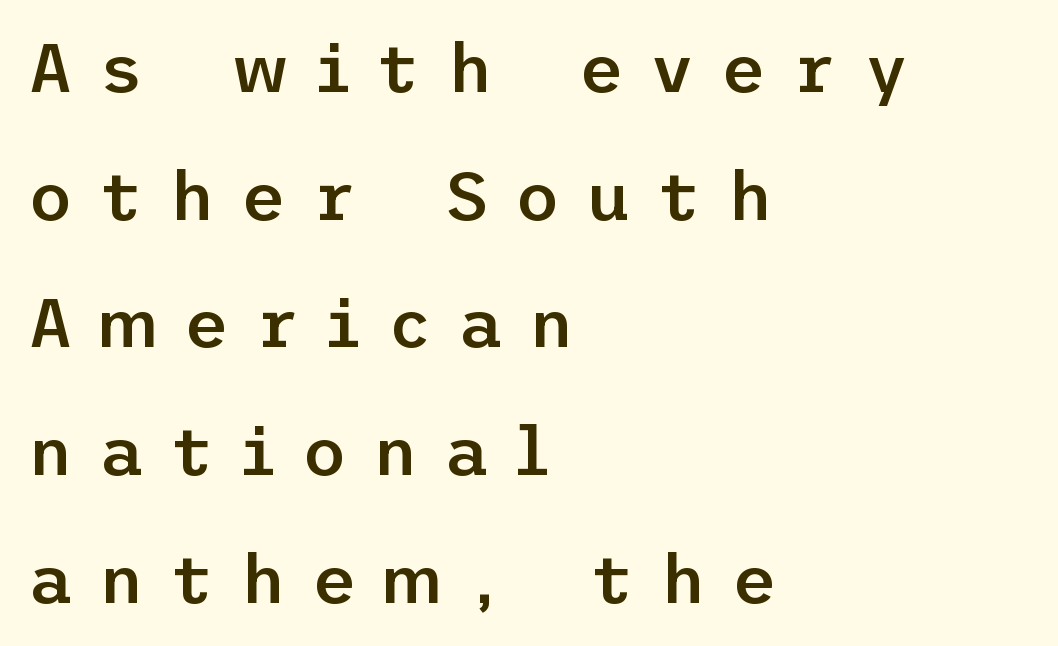
{"serif": "no", "italic": "no", "bold": "semi", "weight": "semibold", "width": "normal", "stroke_contrast": "low", "x_height": "medium", "underline": "no", "align": "left", "line_spacing_ratio": 1.85, "letter_spacing": "wide", "letter_spacing_em": 0.38, "glyph_px": 69}
